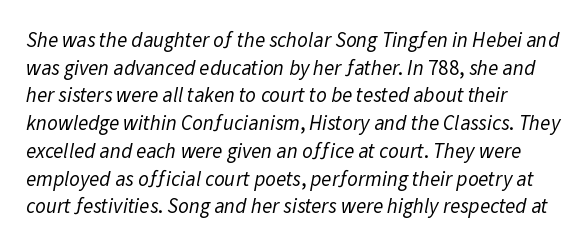
Each word holds together tightly as a unit, with standard inter-letter gaps. Students, observe: this is what conventionally led text looks like. Bold? No — there's no thickening of the strokes. This rendering features lettering with no underline.
